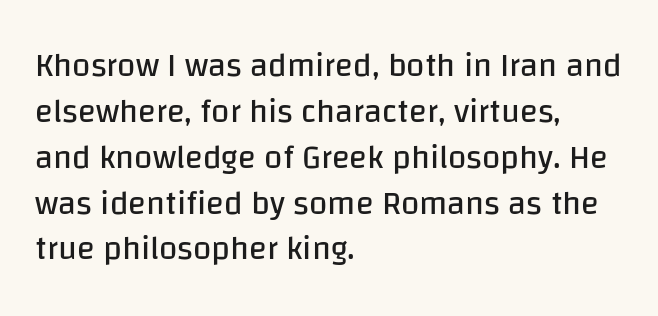
Q: Is the text bold? A: No.
Q: Is the text italic (slanted)? A: No, it is upright.
Q: Is the typeface a serif or a sans-serif typeface? A: Sans-serif.
Q: Is the text underlined? A: No.
Q: How is the paragraph aligned? A: Left-aligned.
Q: Is the spacing between letters normal or unusually wide? A: Normal.
Q: Is the spacing between lines tight, normal or loose? A: Normal.
Q: Width (condensed, normal, or wide)? A: Normal.
Q: Stroke contrast? A: Low.
Q: x-height? A: Large.
Q: Monospaced? A: No.
